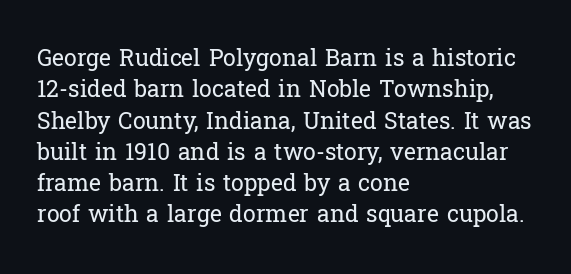
{"italic": "no", "bold": "no", "underline": "no", "align": "left", "line_spacing": "normal", "line_spacing_ratio": 1.36, "letter_spacing": "normal", "letter_spacing_em": 0.0, "glyph_px": 23}
